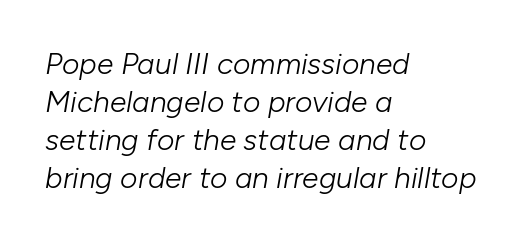
Q: Is the text bold? A: No.
Q: Is the text italic (slanted)? A: Yes, it leans right by about 10 degrees.
Q: Is the text underlined? A: No.
Q: How is the paragraph aligned? A: Left-aligned.
Q: Is the spacing between letters normal or unusually wide? A: Normal.
Q: Is the spacing between lines tight, normal or loose? A: Normal.
Q: Width (condensed, normal, or wide)? A: Normal.
Q: Stroke contrast? A: Low.
Q: x-height? A: Medium.
Q: Monospaced? A: No.
